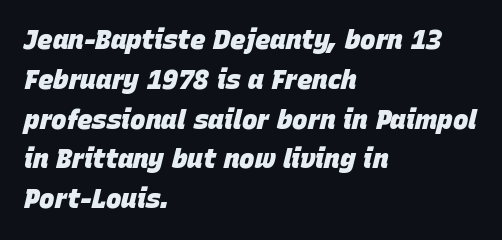
{"italic": "yes", "lean": "right", "slant_degrees": 15, "bold": "yes", "underline": "no", "align": "left", "line_spacing": "normal", "line_spacing_ratio": 1.53, "letter_spacing": "normal", "letter_spacing_em": 0.0, "glyph_px": 26}
